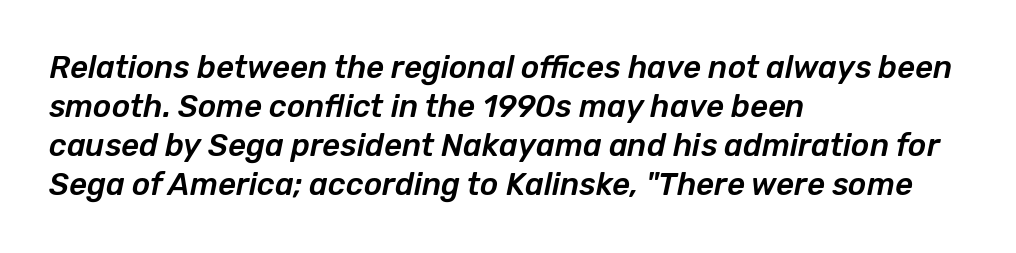
{"italic": "yes", "lean": "right", "slant_degrees": 12, "width": "normal", "stroke_contrast": "low", "x_height": "medium", "monospaced": "no", "underline": "no", "align": "left", "line_spacing": "normal", "line_spacing_ratio": 1.26, "letter_spacing": "normal", "letter_spacing_em": 0.0, "glyph_px": 31}
